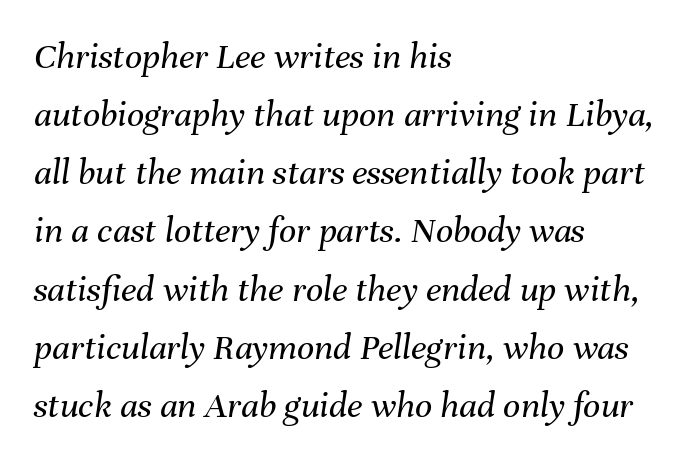
{"italic": "yes", "lean": "right", "slant_degrees": 8, "bold": "no", "weight": "regular", "width": "normal", "stroke_contrast": "medium", "x_height": "medium", "monospaced": "no", "underline": "no", "align": "left", "line_spacing": "normal", "line_spacing_ratio": 1.53, "letter_spacing": "normal", "letter_spacing_em": 0.0, "glyph_px": 38}
